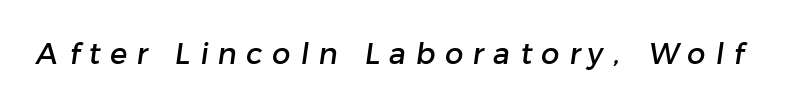
What stands out about the letter spacing? Its width — letters are far apart. Does the type have serifs? No, each stem ends abruptly. Words float on clear page, feet unadorned. You could not count columns in this text — the font is proportionally spaced.
